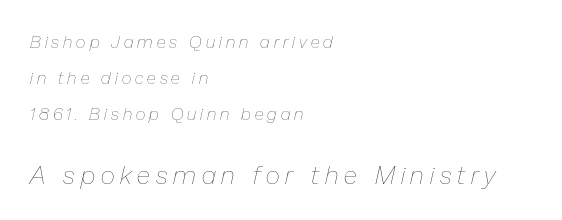
Typesetter's note — lower block bumped up in size, upper block left smaller. Does extra space separate the letters? Yes, quite a lot of it. Would a proofreader flag this as italicized? Yes. Any mark beneath the type? The region is blank.
